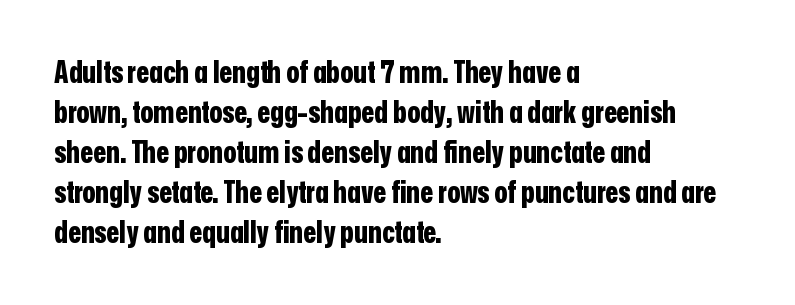
{"serif": "no", "italic": "no", "bold": "yes", "weight": "bold", "width": "condensed", "stroke_contrast": "low", "x_height": "medium", "monospaced": "no", "underline": "no", "align": "left", "line_spacing": "normal", "line_spacing_ratio": 1.33, "letter_spacing": "normal", "letter_spacing_em": 0.0, "glyph_px": 30}
